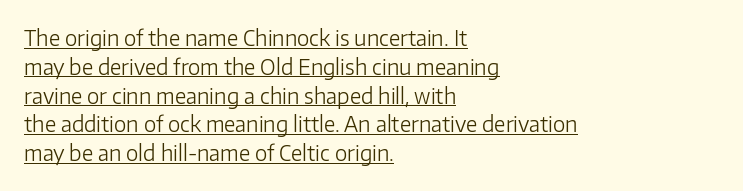
In designer terms, the underline attribute is active on this setting. Is the type heavy? It reads as light-to-regular instead. Vertically, the passage feels balanced, rows spaced as you'd expect. Is there any slant? The stems are plumb. The gaps between neighbouring characters are ordinary and unremarkable.
